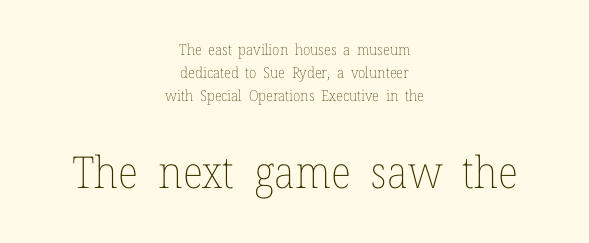
The image shows 44 px thin type, upright; set centered, normal line spacing (1.54x), normal letter spacing, not underlined; the second (bottom) block is 2.93x larger; low stroke contrast and a medium x-height.
